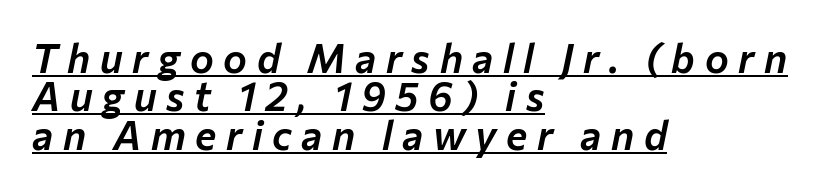
The image shows 40 px text type, italic (leaning right); set left-aligned, tight line spacing (0.96x), unusually wide letter spacing (+0.24 em), underlined; low stroke contrast and a medium x-height.
